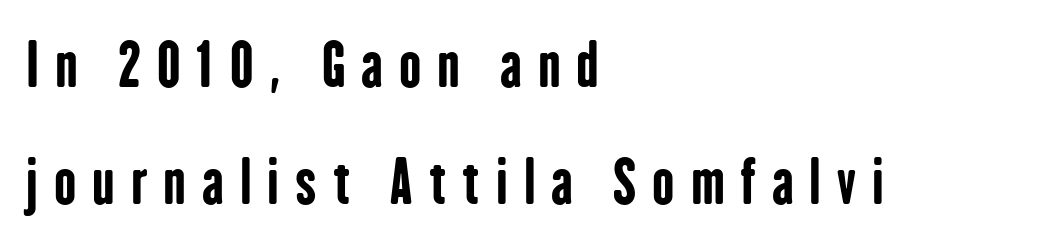
{"serif": "no", "italic": "no", "bold": "yes", "weight": "bold", "width": "condensed", "stroke_contrast": "low", "x_height": "medium", "monospaced": "no", "underline": "no", "align": "left", "line_spacing": "loose", "line_spacing_ratio": 1.98, "letter_spacing": "wide", "letter_spacing_em": 0.27, "glyph_px": 59}
